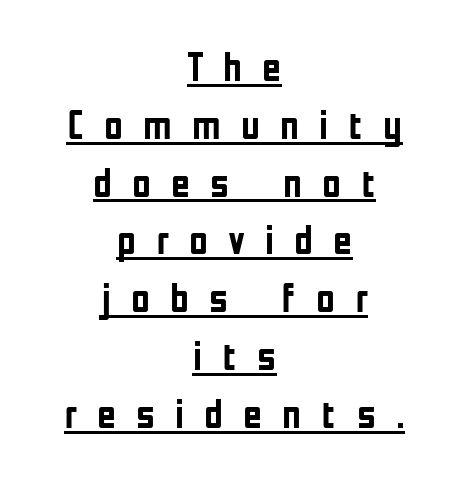
{"serif": "no", "italic": "no", "bold": "yes", "weight": "semibold", "width": "condensed", "stroke_contrast": "low", "x_height": "medium", "monospaced": "no", "underline": "yes", "align": "center", "line_spacing": "normal", "line_spacing_ratio": 1.41, "letter_spacing": "wide", "letter_spacing_em": 0.49, "glyph_px": 41}
